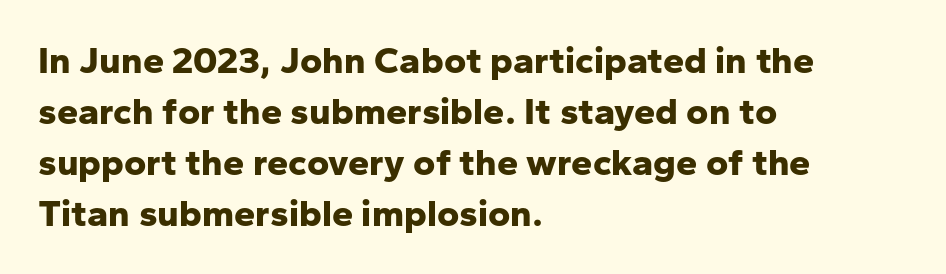
The text was rendered using a sans face with plain stroke endings. The lines sit at an ordinary, default distance from one another. Glance below the letters and you will spot only blank space. Its strokes are broad and dark, the hallmark of bold type.
